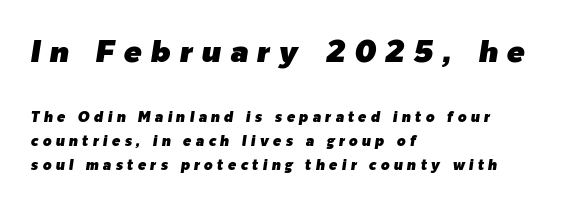
{"italic": "yes", "lean": "right", "slant_degrees": 9, "width": "normal", "stroke_contrast": "low", "x_height": "medium", "monospaced": "no", "underline": "no", "align": "left", "line_spacing_ratio": 1.73, "letter_spacing": "wide", "letter_spacing_em": 0.3, "larger_block": "first", "size_ratio": 2.14, "glyph_px": 30}
